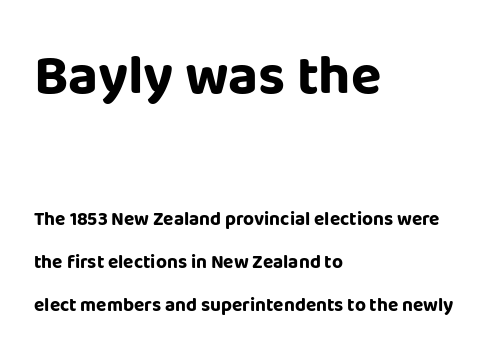
{"serif": "no", "italic": "no", "bold": "yes", "weight": "bold", "width": "normal", "stroke_contrast": "low", "x_height": "large", "monospaced": "no", "underline": "no", "align": "left", "line_spacing": "loose", "line_spacing_ratio": 2.26, "letter_spacing": "normal", "letter_spacing_em": 0.0, "larger_block": "first", "size_ratio": 2.95, "glyph_px": 56}
